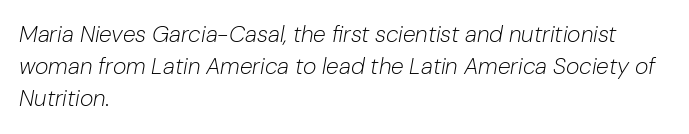
Q: Is the text bold? A: No.
Q: Is the text italic (slanted)? A: Yes, it leans right by about 10 degrees.
Q: Is the text underlined? A: No.
Q: How is the paragraph aligned? A: Left-aligned.
Q: Is the spacing between letters normal or unusually wide? A: Normal.
Q: Is the spacing between lines tight, normal or loose? A: Normal.
